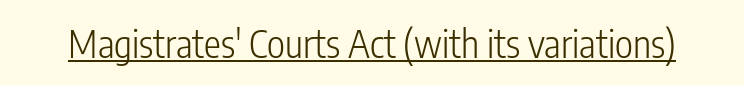
{"serif": "no", "italic": "no", "bold": "no", "weight": "light", "width": "condensed", "stroke_contrast": "low", "x_height": "medium", "monospaced": "no", "underline": "yes", "letter_spacing": "normal", "letter_spacing_em": 0.0, "glyph_px": 38}
